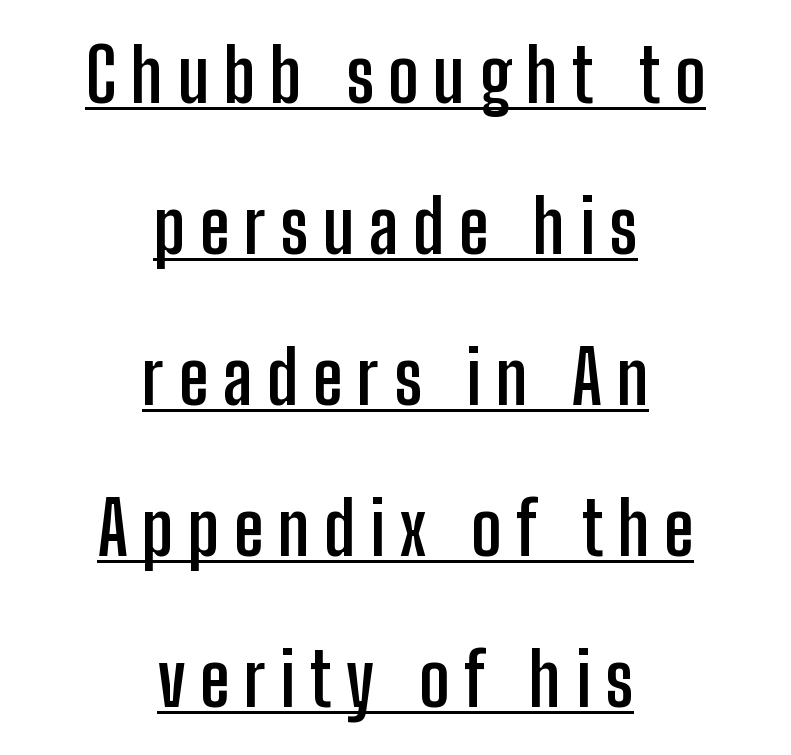
Airy leading. The passage shown is typed in a proportional face where columns would drift. The rendering uses the underline text-decoration. The font is running at its bold setting. Type style note: lacks serifs. Which margin do the lines hug? Neither — every line sits in the middle.
